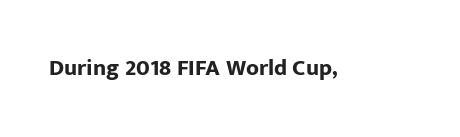
Notice how thick the strokes are: this is what a full bold looks like. In terms of letterspacing, this is plain default setting. The specimen omits any rule beneath the text block's lines. The lettering stays uniformly vertical, giving the passage a roman look.
